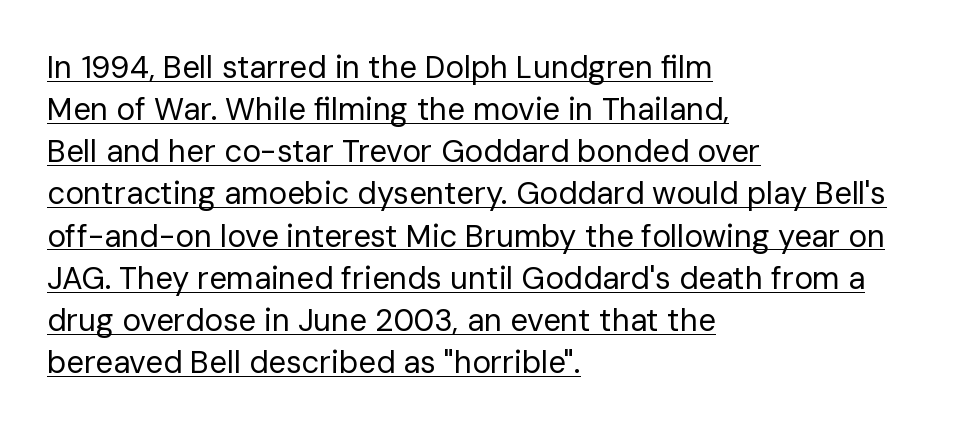
Q: Is the text bold? A: No.
Q: Is the text italic (slanted)? A: No, it is upright.
Q: Is the typeface a serif or a sans-serif typeface? A: Sans-serif.
Q: Is the text underlined? A: Yes.
Q: How is the paragraph aligned? A: Left-aligned.
Q: Is the spacing between letters normal or unusually wide? A: Normal.
Q: Is the spacing between lines tight, normal or loose? A: Normal.
Q: Width (condensed, normal, or wide)? A: Normal.
Q: Stroke contrast? A: Low.
Q: x-height? A: Medium.
Q: Monospaced? A: No.
